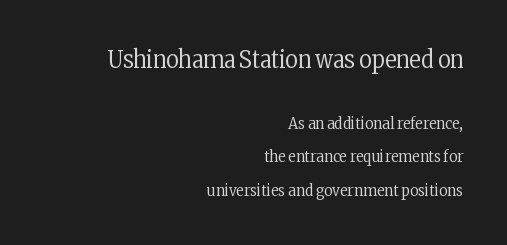
Q: Is the text bold? A: No.
Q: Is the text italic (slanted)? A: No, it is upright.
Q: Is the text underlined? A: No.
Q: How is the paragraph aligned? A: Right-aligned.
Q: Is the spacing between letters normal or unusually wide? A: Normal.
Q: Is the spacing between lines tight, normal or loose? A: Loose.
Q: Which block of text is set in a larger size, the first (top) or the second (bottom)? A: The first (top) one.
